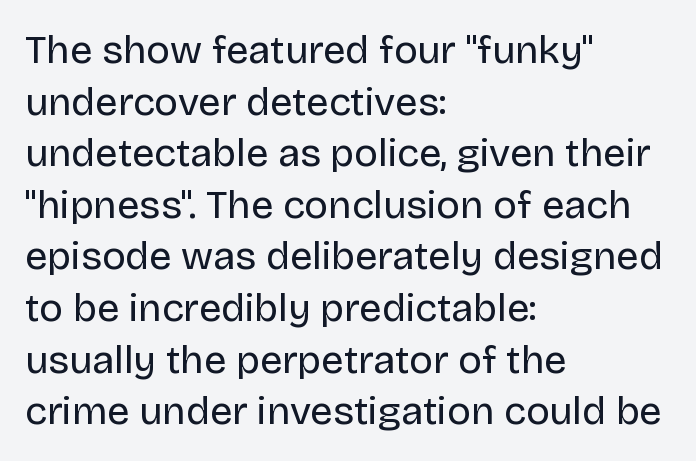
Q: Is the text bold? A: No.
Q: Is the text italic (slanted)? A: No, it is upright.
Q: Is the typeface a serif or a sans-serif typeface? A: Sans-serif.
Q: Is the text underlined? A: No.
Q: How is the paragraph aligned? A: Left-aligned.
Q: Is the spacing between letters normal or unusually wide? A: Normal.
Q: Is the spacing between lines tight, normal or loose? A: Normal.
Q: Width (condensed, normal, or wide)? A: Normal.
Q: Stroke contrast? A: Low.
Q: x-height? A: Large.
Q: Monospaced? A: No.
